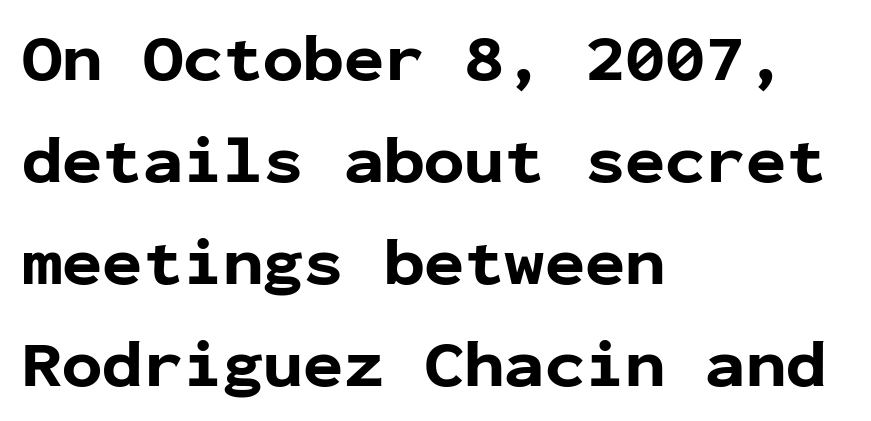
The image shows 67 px bold sans-serif type, upright, monospaced; set left-aligned, normal line spacing (1.52x), normal letter spacing, not underlined; low stroke contrast and a medium x-height.
